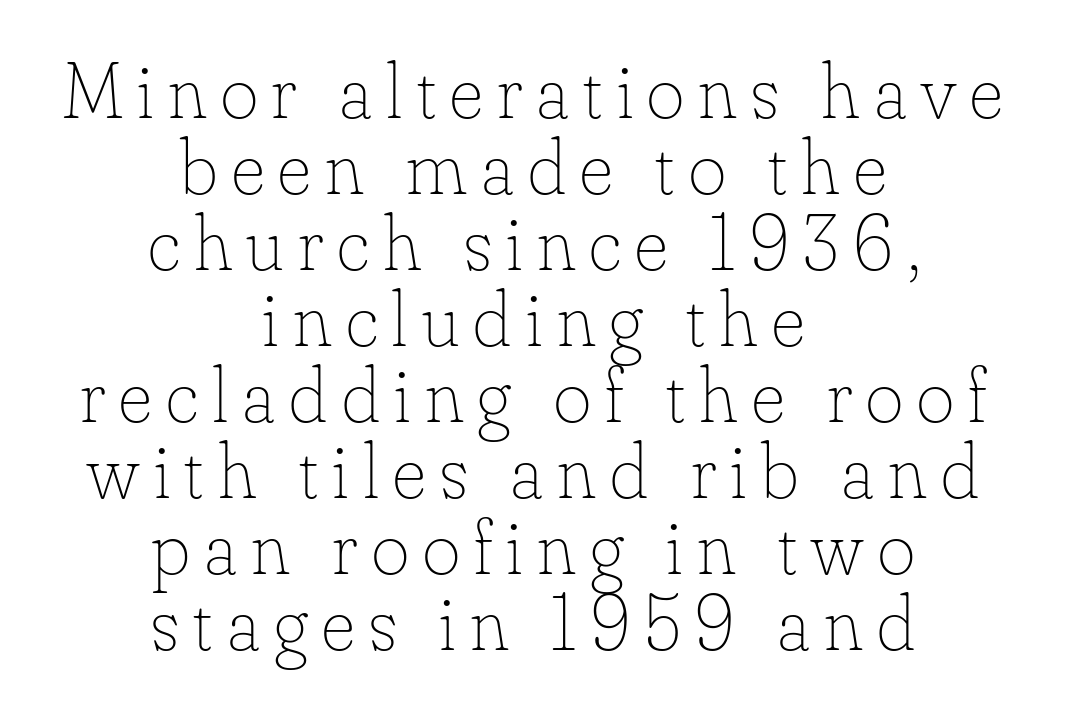
{"italic": "no", "bold": "no", "weight": "thin", "width": "normal", "stroke_contrast": "low", "x_height": "small", "monospaced": "no", "underline": "no", "align": "center", "line_spacing": "tight", "line_spacing_ratio": 0.95, "glyph_px": 80}
